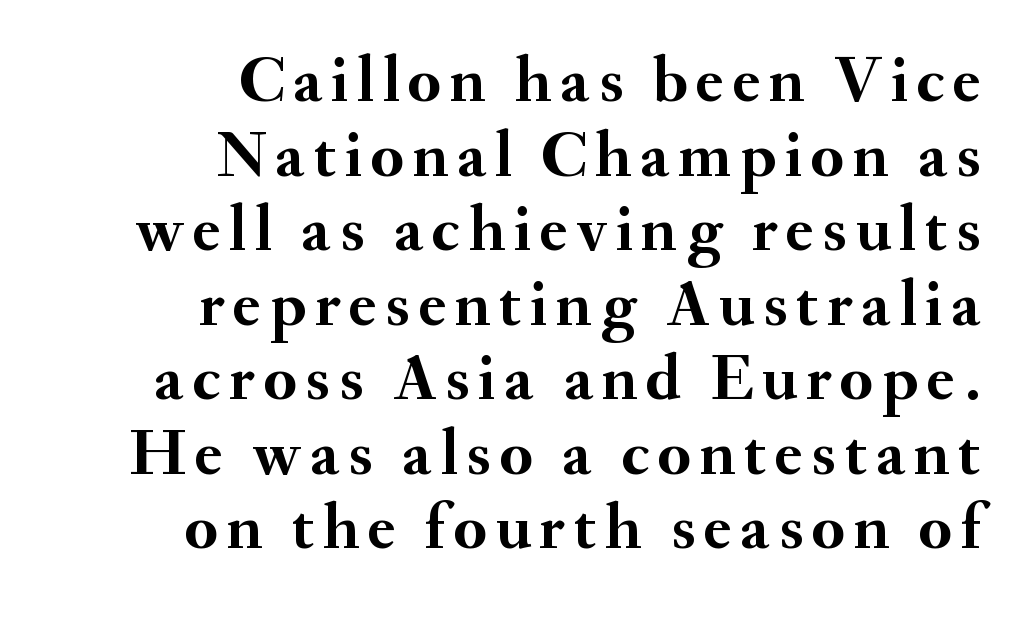
The image shows 66 px semibold serif type, upright; set right-aligned, tight line spacing (1.13x), not underlined; medium stroke contrast and a small x-height.
